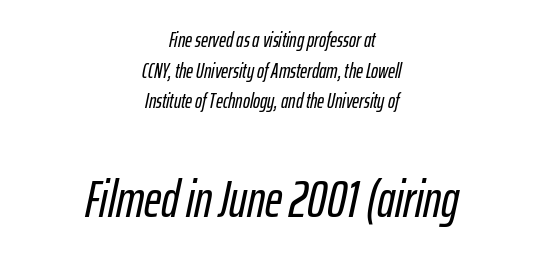
Q: Is the text italic (slanted)? A: Yes, it leans right by about 12 degrees.
Q: Is the text underlined? A: No.
Q: How is the paragraph aligned? A: Centered.
Q: Is the spacing between letters normal or unusually wide? A: Normal.
Q: Is the spacing between lines tight, normal or loose? A: Normal.
Q: Which block of text is set in a larger size, the first (top) or the second (bottom)? A: The second (bottom) one.
Q: Width (condensed, normal, or wide)? A: Condensed.
Q: Stroke contrast? A: Low.
Q: x-height? A: Medium.
Q: Monospaced? A: No.
